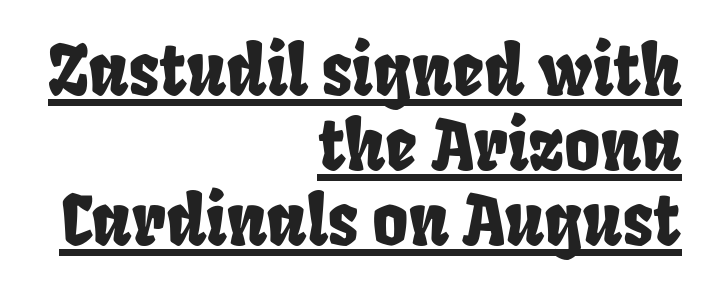
{"serif": "no", "width": "condensed", "stroke_contrast": "low", "x_height": "large", "monospaced": "no", "underline": "yes", "align": "right", "line_spacing": "tight", "line_spacing_ratio": 1.09, "letter_spacing": "normal", "letter_spacing_em": 0.0, "glyph_px": 69}
